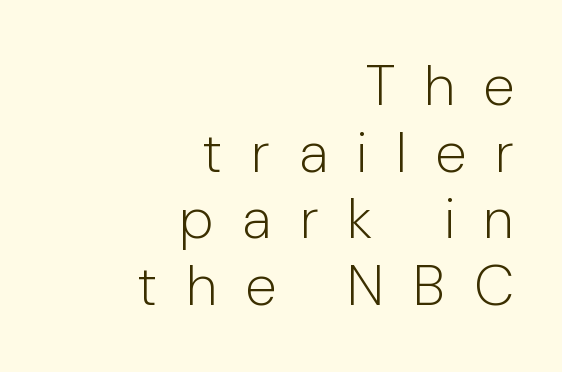
The image shows 57 px light sans-serif type, upright; set right-aligned, line spacing 1.17x, unusually wide letter spacing (+0.5 em), not underlined; low stroke contrast and a medium x-height.
